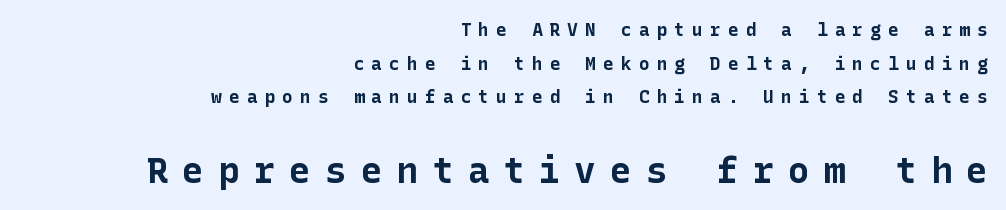
{"serif": "no", "italic": "no", "bold": "yes", "weight": "bold", "width": "normal", "stroke_contrast": "low", "x_height": "medium", "underline": "no", "align": "right", "line_spacing_ratio": 1.87, "letter_spacing": "wide", "letter_spacing_em": 0.39, "larger_block": "second", "size_ratio": 2.0, "glyph_px": 36}
